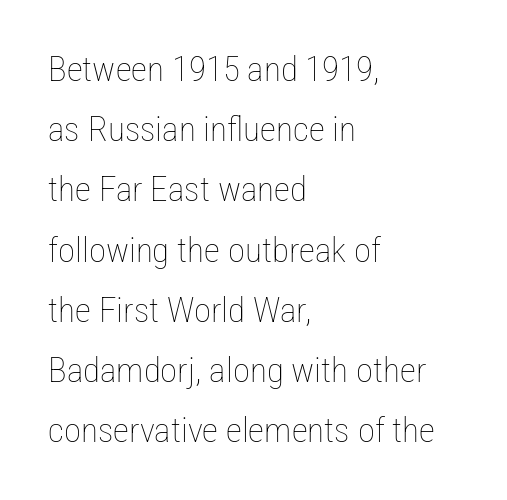
The image shows 35 px thin, condensed type, upright; set left-aligned, line spacing 1.72x, normal letter spacing, not underlined; low stroke contrast and a medium x-height.
